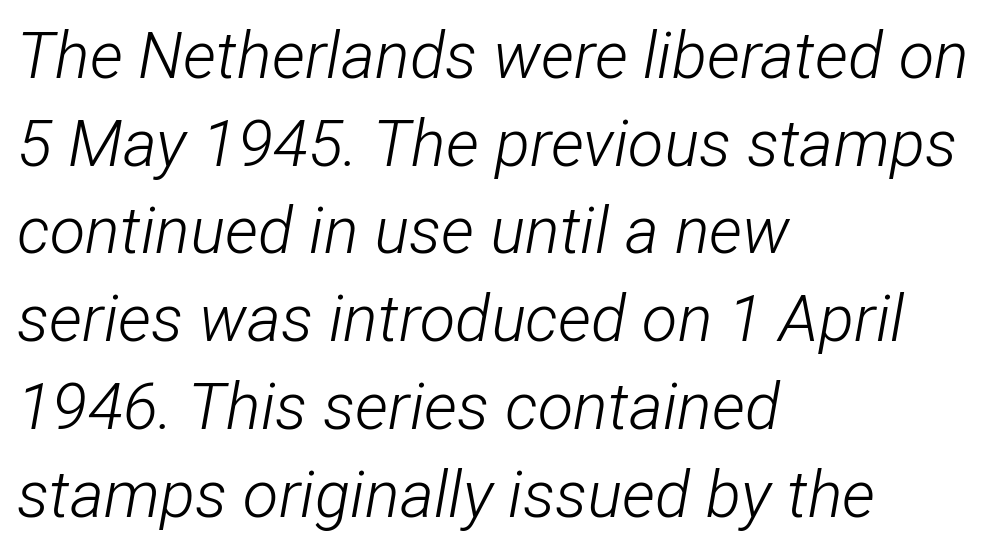
The image shows 65 px light, condensed type, italic (leaning right); set left-aligned, normal line spacing (1.35x), normal letter spacing, not underlined; low stroke contrast and a medium x-height.
